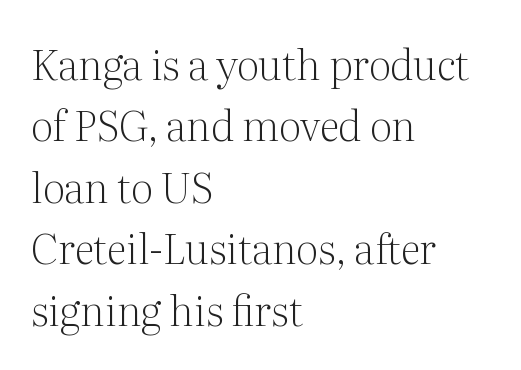
Type without underlining. Bold? No — there's no thickening of the strokes. One-word summary of the alignment: left. The passage shown is typed in a proportional face where columns would drift.
